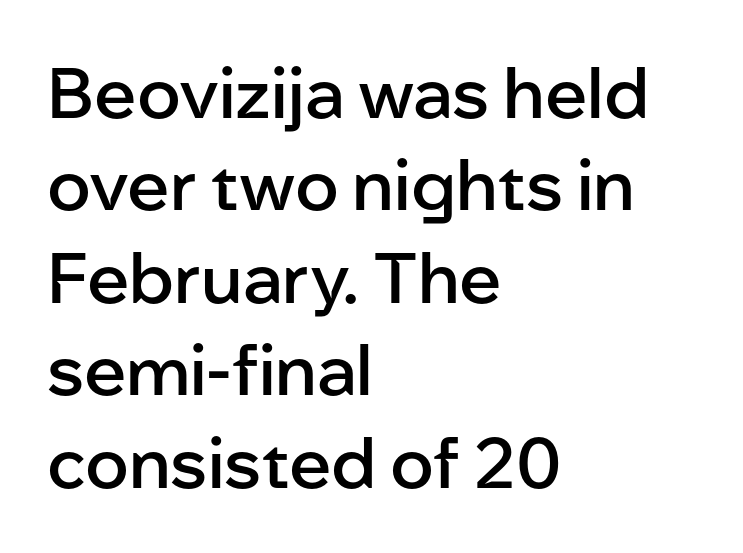
The image shows 70 px semibold sans-serif type, upright; set left-aligned, normal line spacing (1.32x), normal letter spacing, not underlined; low stroke contrast and a medium x-height.
